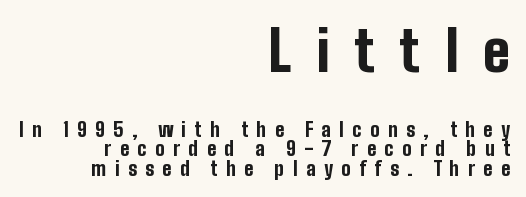
Each letter's strokes conclude bluntly, with no projecting serifs. The typesetter chose a ragged-left arrangement here. Ascenders rise straight up at ninety degrees. The rendering uses natural spacing where letterforms have individual widths. Descenders are the only things crossing below the line. This block would grow much taller if given ordinary leading; it's compressed now.
